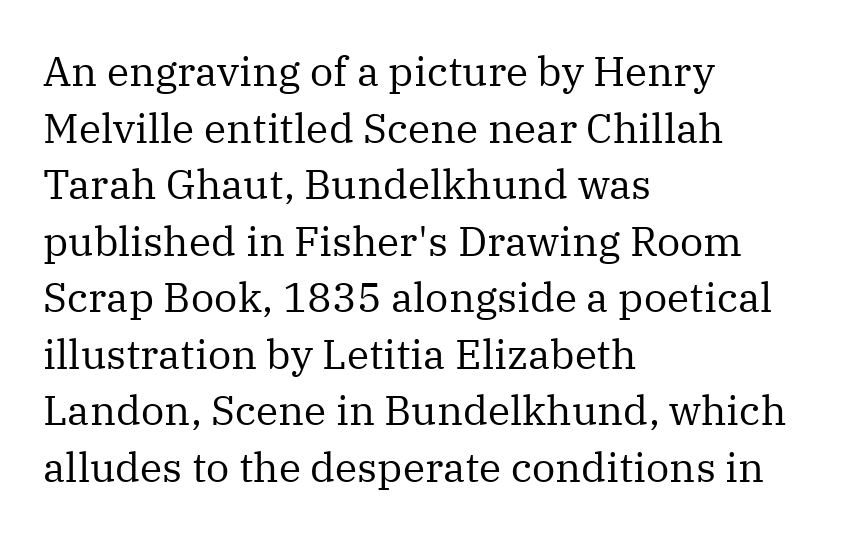
{"serif": "yes", "italic": "no", "bold": "no", "weight": "regular", "width": "normal", "stroke_contrast": "medium", "x_height": "medium", "monospaced": "no", "underline": "no", "align": "left", "line_spacing": "normal", "line_spacing_ratio": 1.38, "letter_spacing": "normal", "letter_spacing_em": 0.0, "glyph_px": 41}
